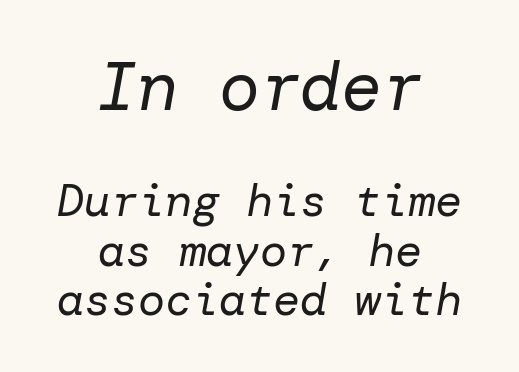
The image shows 68 px regular-weight type, italic (leaning right); set centered, tight line spacing (1.1x), normal letter spacing, not underlined; the first (top) block is 1.51x larger; low stroke contrast and a medium x-height.
